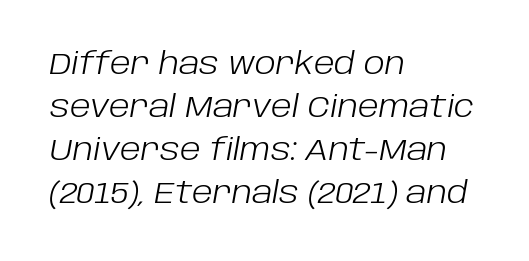
The image shows 30 px light type, italic (leaning right); set left-aligned, normal line spacing (1.43x), normal letter spacing, not underlined; low stroke contrast and a large x-height.
